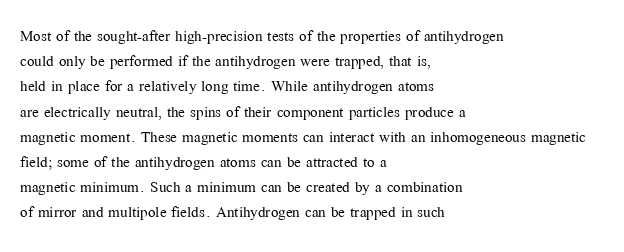
Q: Is the text bold? A: No.
Q: Is the text italic (slanted)? A: No, it is upright.
Q: Is the text underlined? A: No.
Q: How is the paragraph aligned? A: Left-aligned.
Q: Is the spacing between letters normal or unusually wide? A: Normal.
Q: Is the spacing between lines tight, normal or loose? A: Normal.
